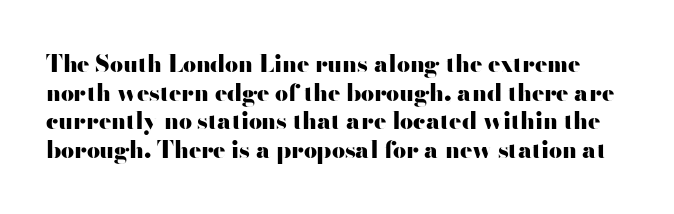
Q: Is the text bold? A: Yes.
Q: Is the text italic (slanted)? A: No, it is upright.
Q: Is the text underlined? A: No.
Q: Is the spacing between letters normal or unusually wide? A: Normal.
